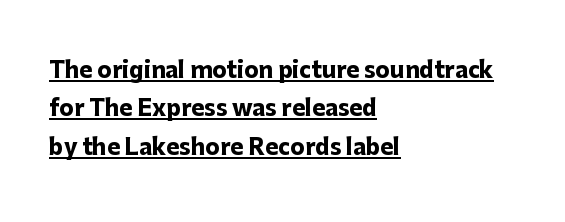
The image shows 22 px bold type, upright; set left-aligned, line spacing 1.75x, normal letter spacing, underlined.
